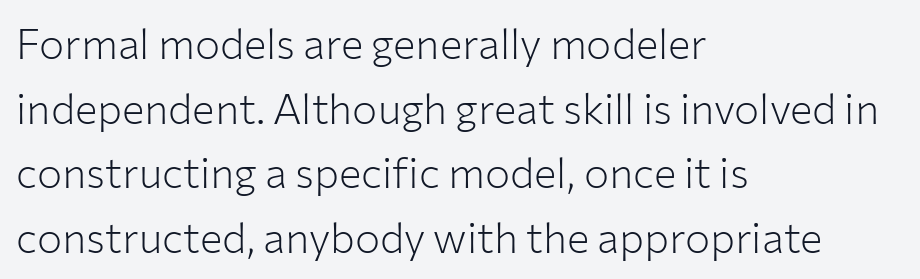
Each letter keeps its own natural width here, so spacing adapts to shape. This is not heavy type; no bold has been used. One-word summary of the alignment: left. The gaps between neighbouring characters are ordinary and unremarkable.
